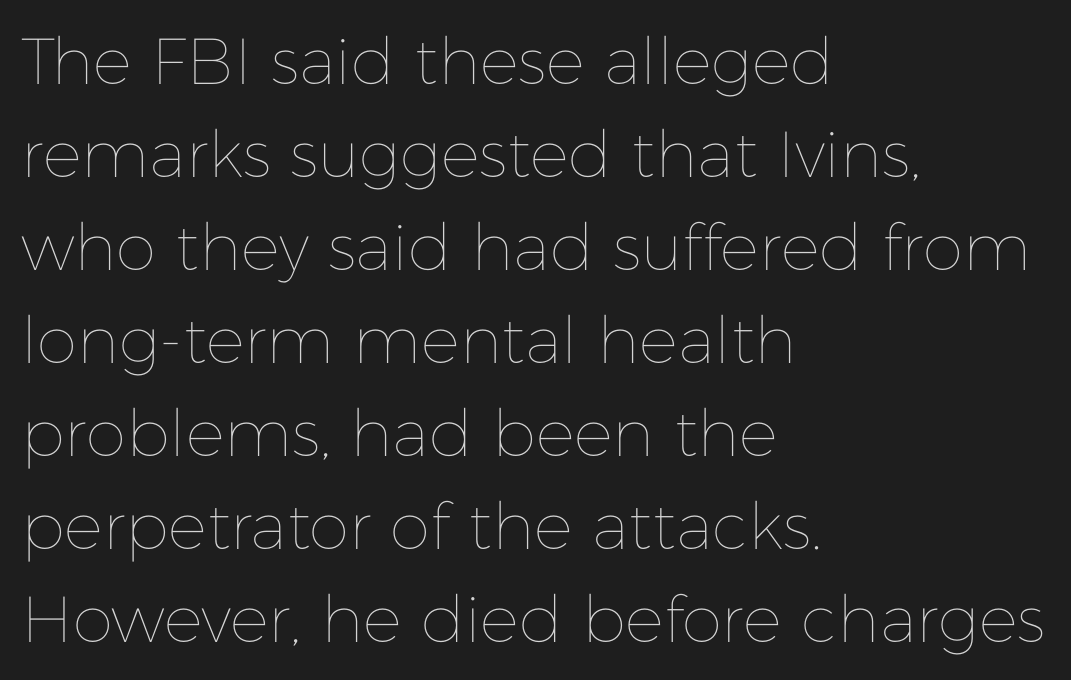
Q: Is the text bold? A: No.
Q: Is the text italic (slanted)? A: No, it is upright.
Q: Is the text underlined? A: No.
Q: How is the paragraph aligned? A: Left-aligned.
Q: Is the spacing between letters normal or unusually wide? A: Normal.
Q: Is the spacing between lines tight, normal or loose? A: Normal.
Q: Width (condensed, normal, or wide)? A: Normal.
Q: Stroke contrast? A: Low.
Q: x-height? A: Medium.
Q: Monospaced? A: No.
